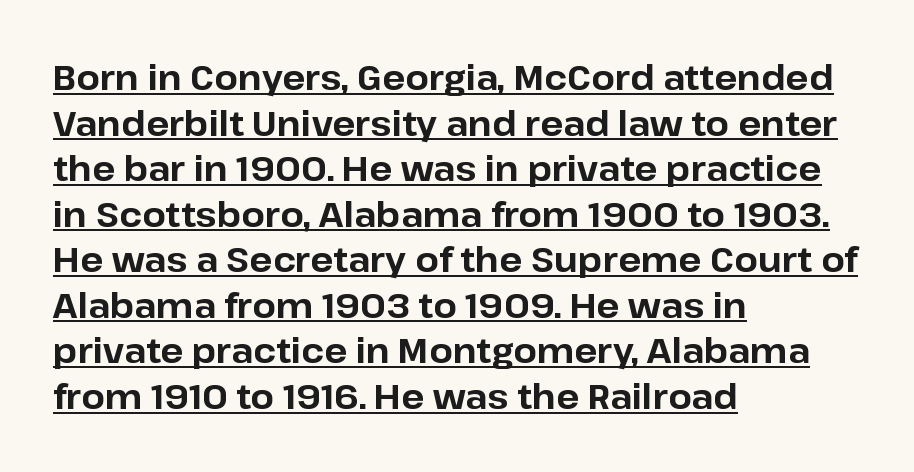
{"serif": "no", "italic": "no", "bold": "yes", "weight": "bold", "width": "normal", "stroke_contrast": "low", "x_height": "medium", "monospaced": "no", "underline": "yes", "align": "left", "line_spacing": "normal", "line_spacing_ratio": 1.34, "letter_spacing": "normal", "letter_spacing_em": 0.0, "glyph_px": 34}
